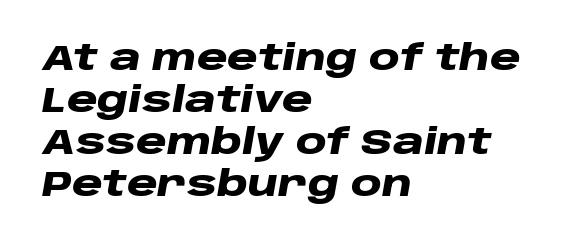
The horizontal fit of the characters is conventional and even. Spacing verdict: proportional, widths tailored to each character. These lines stack with their left ends in a neat column. Thick stems and heavy bowls — unmistakably bold.
